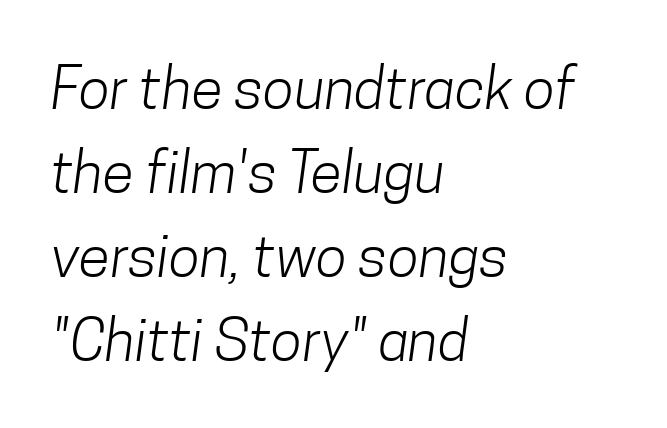
Quick note: interline space is typical. Any mark beneath the type? The region is blank. This is sans-serif lettering, the kind often seen on screens and signage. The rag falls on the right side of this text block.
